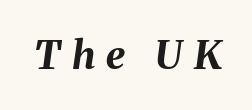
Q: Is the text bold? A: Yes.
Q: Is the text italic (slanted)? A: Yes, it leans right by about 8 degrees.
Q: Is the text underlined? A: No.
Q: Is the spacing between letters normal or unusually wide? A: Unusually wide.
Q: Width (condensed, normal, or wide)? A: Normal.
Q: Stroke contrast? A: Medium.
Q: x-height? A: Medium.
Q: Monospaced? A: No.
